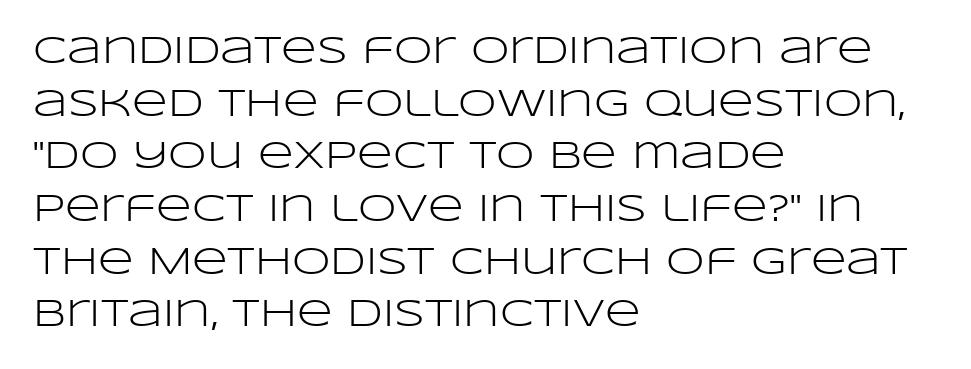
The image shows 39 px light, wide sans-serif type, upright; set left-aligned, normal line spacing (1.35x), normal letter spacing, not underlined; low stroke contrast and a large x-height.
